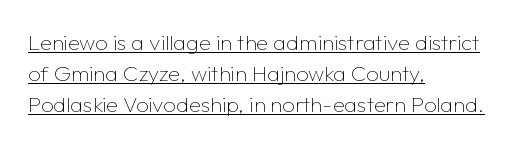
{"italic": "no", "bold": "no", "underline": "yes", "align": "left", "line_spacing": "normal", "line_spacing_ratio": 1.41, "letter_spacing": "normal", "letter_spacing_em": 0.0, "glyph_px": 22}
